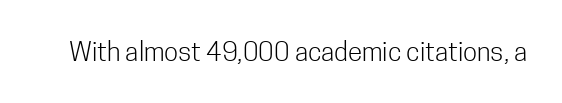
{"italic": "no", "bold": "no", "underline": "no", "letter_spacing": "normal", "letter_spacing_em": 0.0, "glyph_px": 26}
